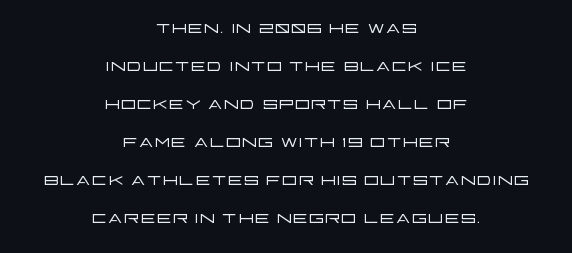
The image shows 24 px text type, upright; set centered, normal line spacing (1.58x), normal letter spacing, not underlined.
